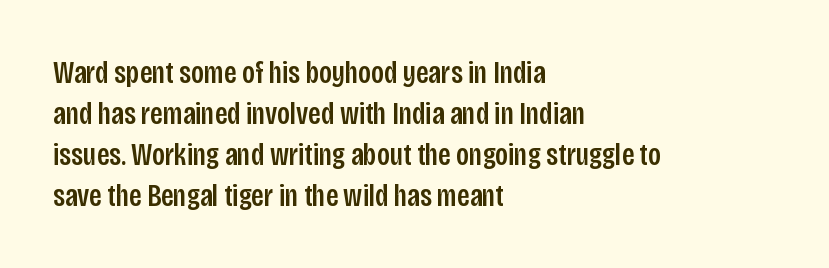
The setting favours the left margin, as ordinary paragraphs usually do. Nobody drew a line under any word here. This sample keeps an unexceptional amount of space between lines. This is roman type, the default non-slanted kind.
